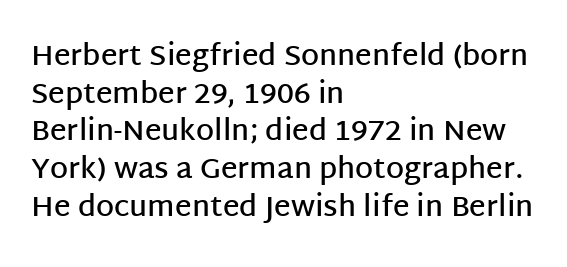
Whoever set this chose a conventional vertical rhythm. Typesetter's note: demi weight, one step under bold. This sample is left-justified, so line endings fall wherever the words run out. Letters rest on an invisible, unmarked baseline.
